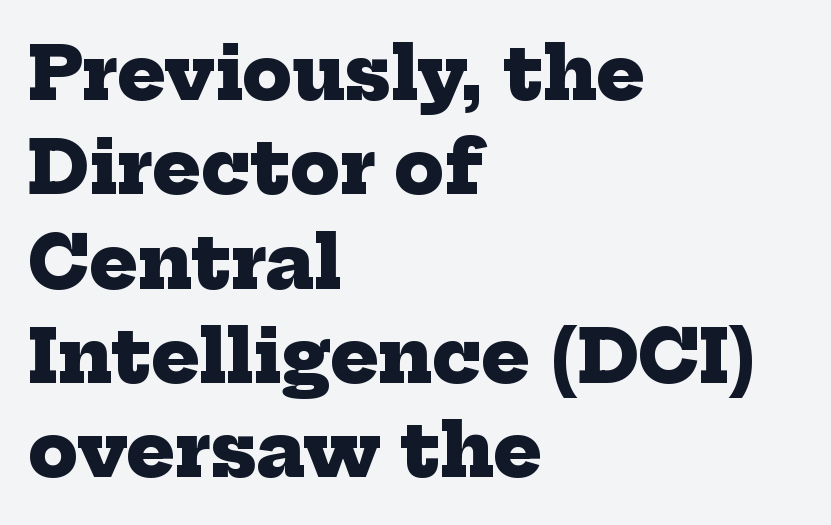
Q: Is the text bold? A: Yes.
Q: Is the typeface a serif or a sans-serif typeface? A: Serif.
Q: Is the text underlined? A: No.
Q: How is the paragraph aligned? A: Left-aligned.
Q: Is the spacing between letters normal or unusually wide? A: Normal.
Q: Is the spacing between lines tight, normal or loose? A: Normal.
Q: Width (condensed, normal, or wide)? A: Normal.
Q: Stroke contrast? A: Low.
Q: x-height? A: Medium.
Q: Monospaced? A: No.
